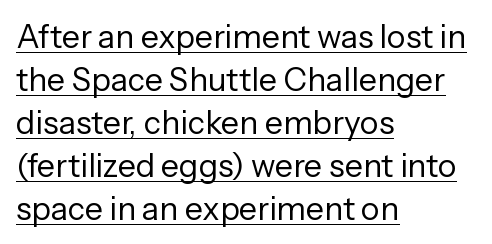
The image shows 32 px regular-weight sans-serif type, upright; set left-aligned, normal line spacing (1.34x), normal letter spacing, underlined; low stroke contrast and a medium x-height.
